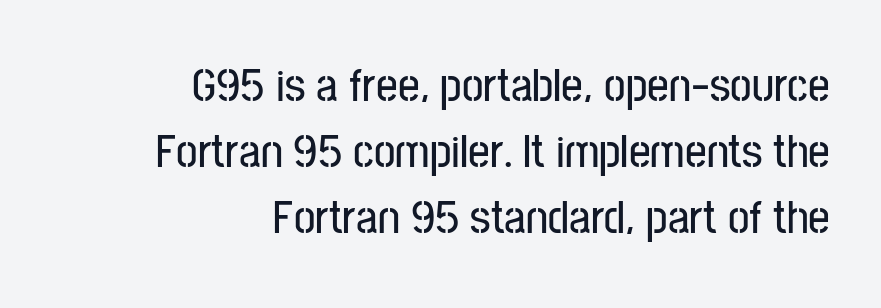
These lines sit exactly where default settings would place them. Between one letter and the next there's only the usual sliver of space. No word sits above an underline. Characters remain perfectly vertical along every line.
